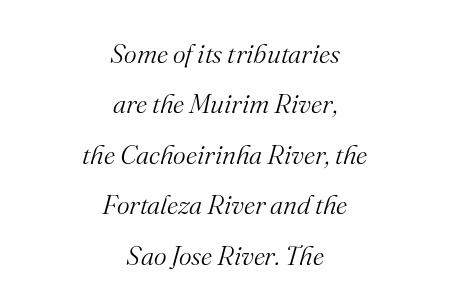
The setting favours the middle, as headings and verse often do. Underline: absent. Does extra space separate the letters? No, they use regular spacing. Stroke thickness stays within the range of a standard reading face or lighter. Slant detected: the letters are inclined.
